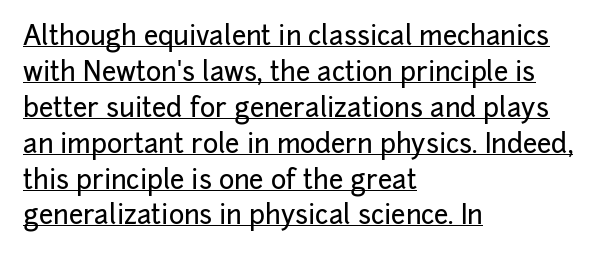
Q: Is the text italic (slanted)? A: No, it is upright.
Q: Is the text underlined? A: Yes.
Q: How is the paragraph aligned? A: Left-aligned.
Q: Is the spacing between letters normal or unusually wide? A: Normal.
Q: Is the spacing between lines tight, normal or loose? A: Normal.
